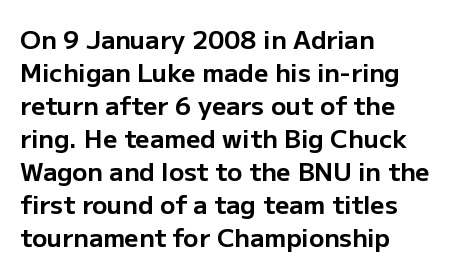
Q: Is the text bold? A: Yes.
Q: Is the text italic (slanted)? A: No, it is upright.
Q: Is the text underlined? A: No.
Q: How is the paragraph aligned? A: Left-aligned.
Q: Is the spacing between letters normal or unusually wide? A: Normal.
Q: Is the spacing between lines tight, normal or loose? A: Normal.
